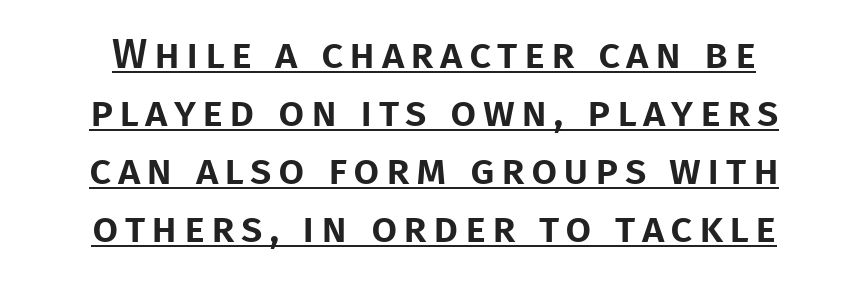
{"serif": "no", "italic": "no", "width": "normal", "stroke_contrast": "low", "x_height": "large", "monospaced": "no", "underline": "yes", "line_spacing": "normal", "line_spacing_ratio": 1.38, "glyph_px": 42}
